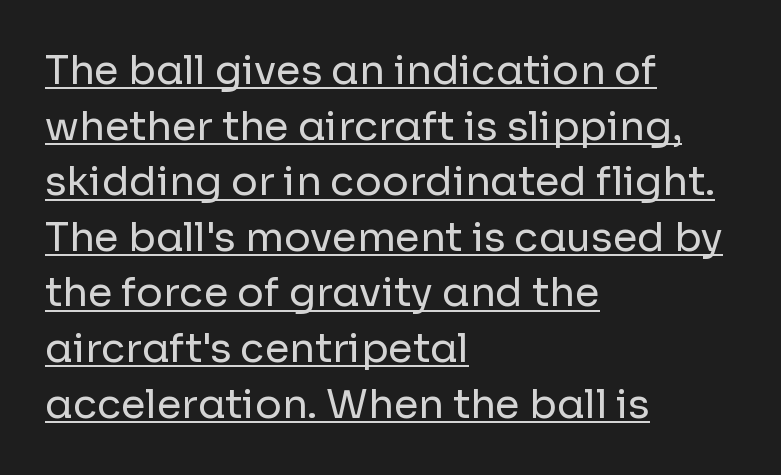
{"serif": "no", "italic": "no", "bold": "no", "weight": "regular", "width": "normal", "stroke_contrast": "low", "x_height": "medium", "monospaced": "no", "underline": "yes", "align": "left", "line_spacing": "normal", "line_spacing_ratio": 1.39, "letter_spacing": "normal", "letter_spacing_em": 0.0, "glyph_px": 40}
